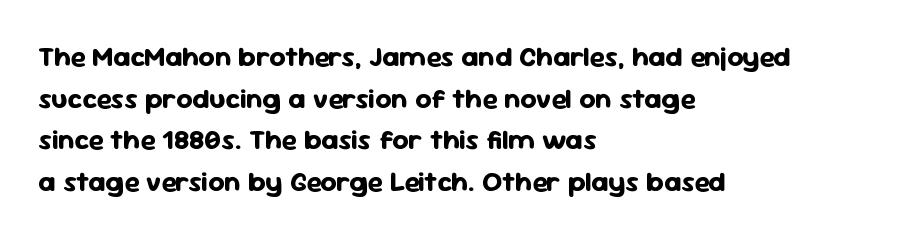
{"serif": "no", "italic": "no", "bold": "yes", "weight": "bold", "width": "normal", "stroke_contrast": "low", "x_height": "medium", "monospaced": "no", "underline": "no", "align": "left", "line_spacing": "normal", "line_spacing_ratio": 1.49, "letter_spacing": "normal", "letter_spacing_em": 0.0, "glyph_px": 28}
